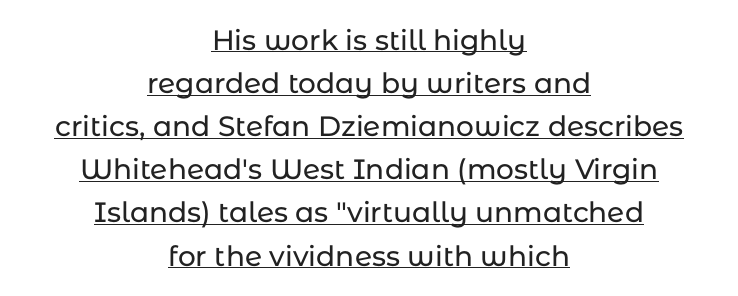
{"serif": "no", "italic": "no", "width": "normal", "stroke_contrast": "low", "x_height": "medium", "monospaced": "no", "underline": "yes", "align": "center", "line_spacing": "normal", "line_spacing_ratio": 1.54, "letter_spacing": "normal", "letter_spacing_em": 0.0, "glyph_px": 28}
